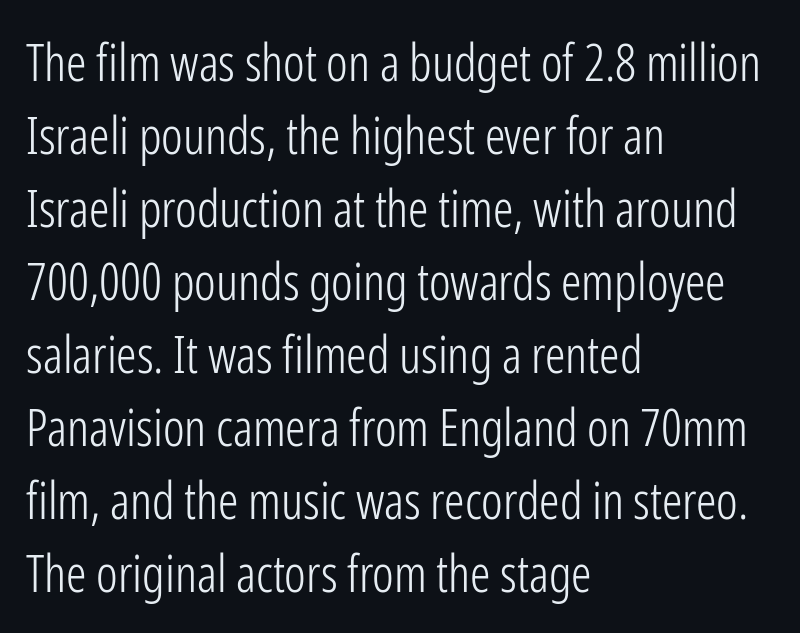
Q: Is the text bold? A: No.
Q: Is the text italic (slanted)? A: No, it is upright.
Q: Is the typeface a serif or a sans-serif typeface? A: Sans-serif.
Q: Is the text underlined? A: No.
Q: How is the paragraph aligned? A: Left-aligned.
Q: Is the spacing between letters normal or unusually wide? A: Normal.
Q: Is the spacing between lines tight, normal or loose? A: Normal.
Q: Width (condensed, normal, or wide)? A: Condensed.
Q: Stroke contrast? A: Low.
Q: x-height? A: Medium.
Q: Monospaced? A: No.
